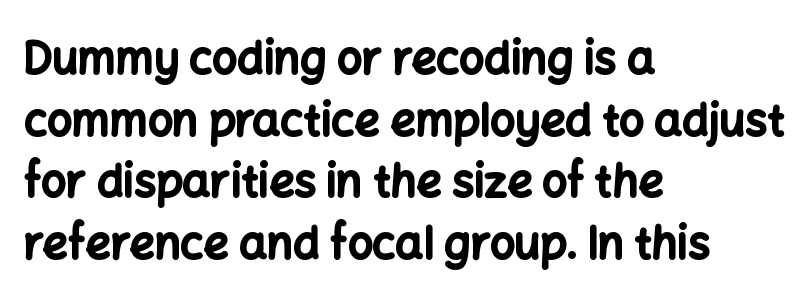
The image shows 44 px bold sans-serif type, upright; set left-aligned, normal line spacing (1.4x), normal letter spacing, not underlined; low stroke contrast and a medium x-height.
